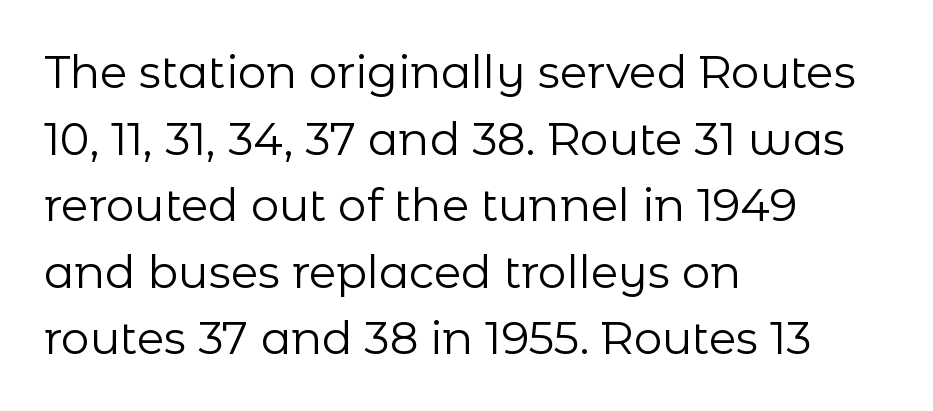
These lines are rendered in a variable-pitch font. No feet cap the strokes, marking this as sans-serif type. Is the type heavy? It reads as light-to-regular instead. Posture: upright roman.
